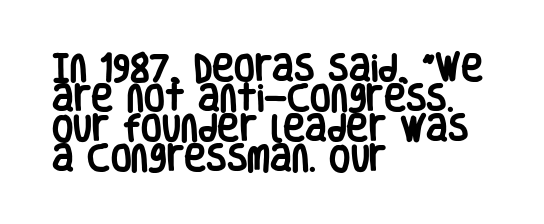
Q: Is the text bold? A: Yes.
Q: Is the text italic (slanted)? A: No, it is upright.
Q: Is the typeface a serif or a sans-serif typeface? A: Sans-serif.
Q: Is the text underlined? A: No.
Q: How is the paragraph aligned? A: Left-aligned.
Q: Is the spacing between letters normal or unusually wide? A: Normal.
Q: Is the spacing between lines tight, normal or loose? A: Tight.
Q: Width (condensed, normal, or wide)? A: Condensed.
Q: Stroke contrast? A: Low.
Q: x-height? A: Large.
Q: Monospaced? A: No.
